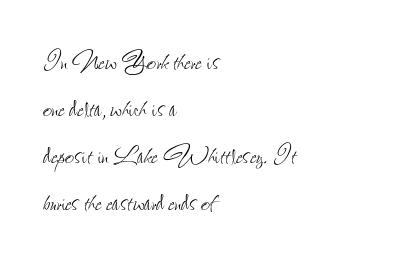
The image shows 32 px thin, condensed type; set left-aligned, normal line spacing (1.47x), normal letter spacing, not underlined; low stroke contrast and a small x-height.
